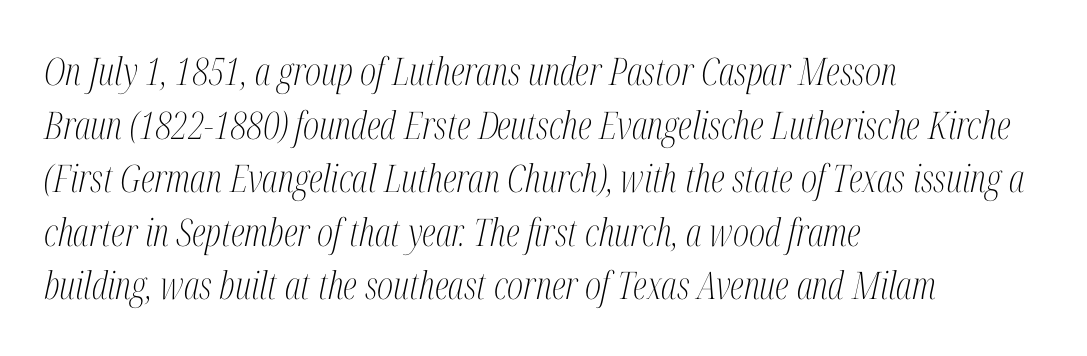
Is this a fixed-width face? No — the glyphs have proportional, varying widths. The cut favours lightness, reaching ordinary text weight at its darkest. The lines sit at an ordinary, default distance from one another. This rendering features lettering with no underline. Does extra space separate the letters? No, they use regular spacing.
